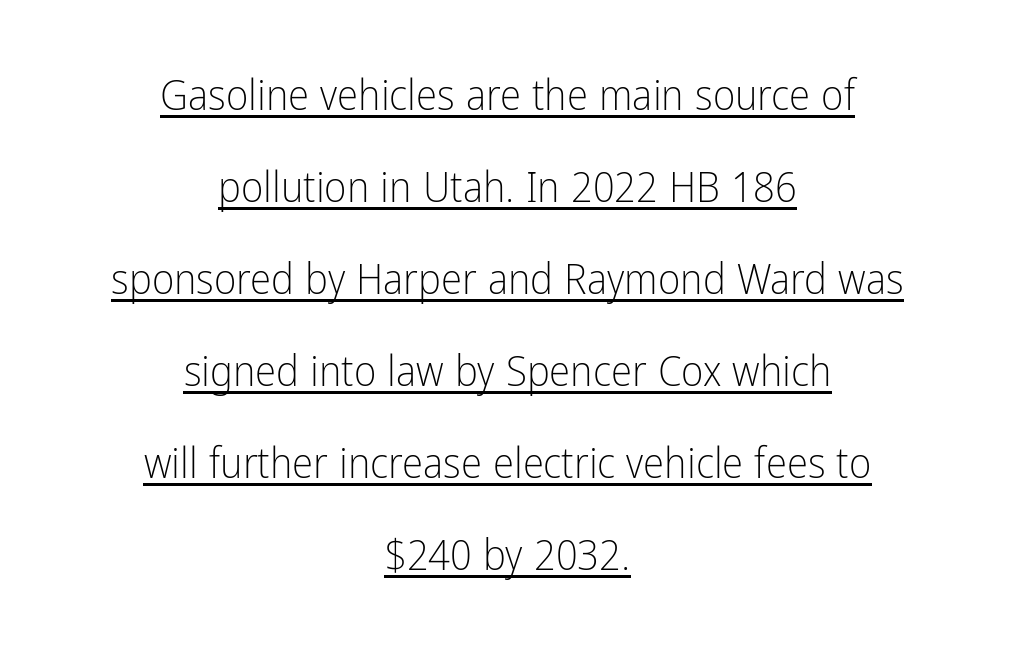
Q: Is the text bold? A: No.
Q: Is the text italic (slanted)? A: No, it is upright.
Q: Is the typeface a serif or a sans-serif typeface? A: Sans-serif.
Q: Is the text underlined? A: Yes.
Q: How is the paragraph aligned? A: Centered.
Q: Is the spacing between letters normal or unusually wide? A: Normal.
Q: Is the spacing between lines tight, normal or loose? A: Loose.
Q: Width (condensed, normal, or wide)? A: Condensed.
Q: Stroke contrast? A: Low.
Q: x-height? A: Medium.
Q: Monospaced? A: No.
